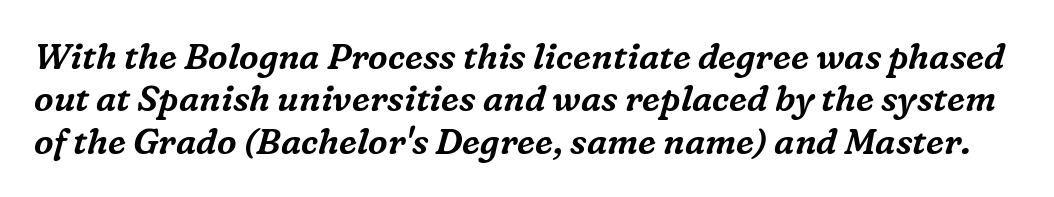
Does extra space separate the letters? No, they use regular spacing. Stroke terminals: seriffed. Slant detected: the letters are inclined. Proportional: the letters do not fall into vertical columns. A clean baseline with only descenders dipping below it.
